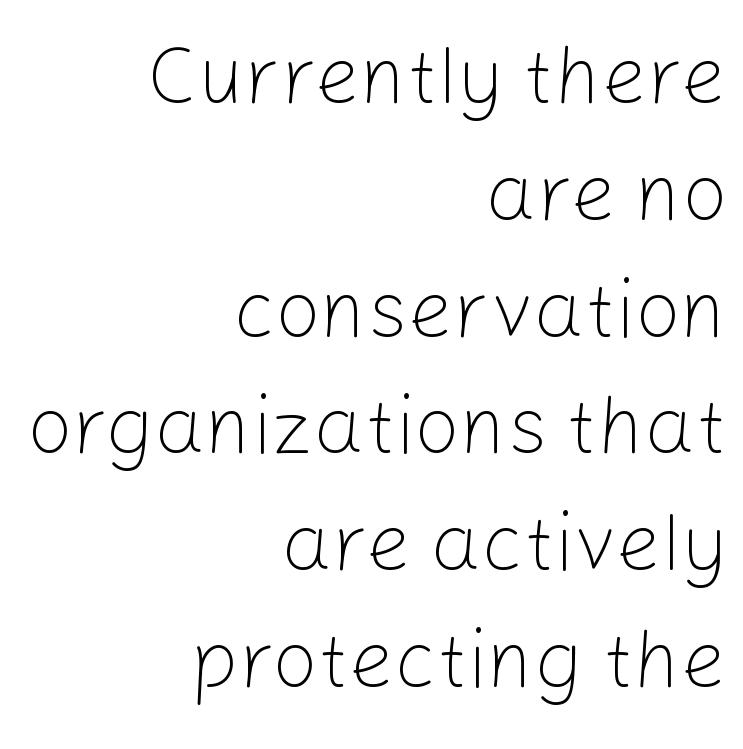
Q: Is the text bold? A: No.
Q: Is the text italic (slanted)? A: No, it is upright.
Q: Is the typeface a serif or a sans-serif typeface? A: Sans-serif.
Q: Is the text underlined? A: No.
Q: How is the paragraph aligned? A: Right-aligned.
Q: Is the spacing between letters normal or unusually wide? A: Normal.
Q: Is the spacing between lines tight, normal or loose? A: Normal.
Q: Width (condensed, normal, or wide)? A: Normal.
Q: Stroke contrast? A: Low.
Q: x-height? A: Medium.
Q: Monospaced? A: No.
